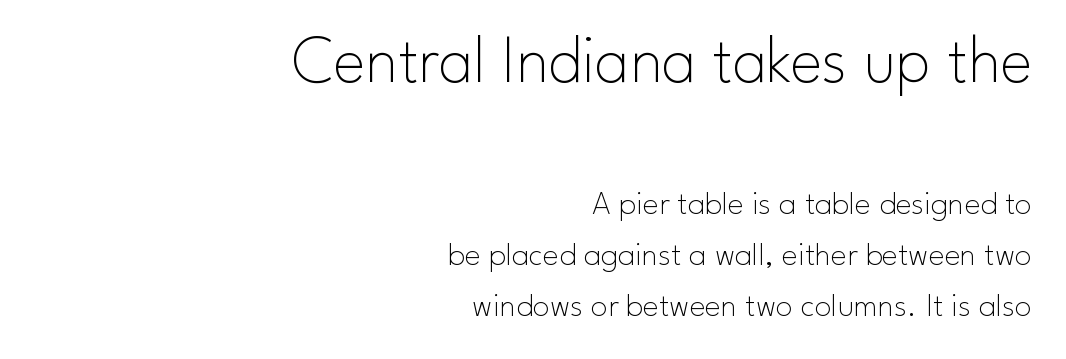
{"serif": "no", "italic": "no", "bold": "no", "weight": "thin", "width": "normal", "stroke_contrast": "low", "x_height": "small", "monospaced": "no", "underline": "no", "align": "right", "line_spacing": "normal", "line_spacing_ratio": 1.5, "letter_spacing": "normal", "letter_spacing_em": 0.0, "larger_block": "first", "size_ratio": 2.0, "glyph_px": 68}
